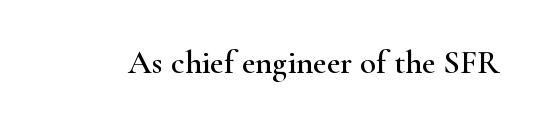
{"serif": "yes", "italic": "no", "width": "wide", "stroke_contrast": "high", "x_height": "small", "monospaced": "no", "underline": "no", "letter_spacing": "normal", "letter_spacing_em": 0.0, "glyph_px": 33}
